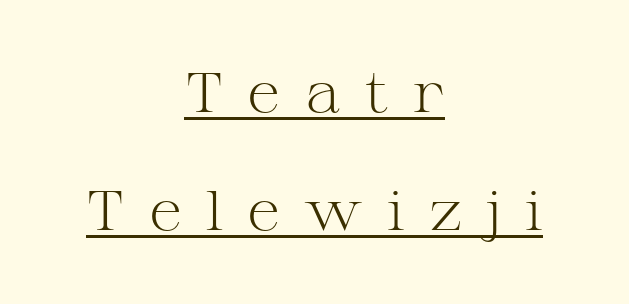
The image shows 56 px light, wide serif type, upright; set centered, loose line spacing (2.11x), unusually wide letter spacing (+0.43 em), underlined; medium stroke contrast and a medium x-height.
